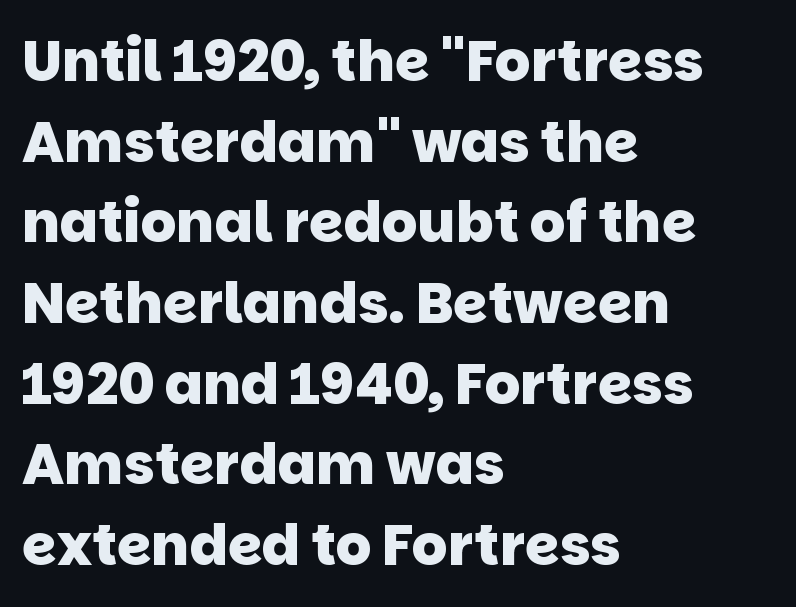
Check where the strokes stop: nothing finishes them off — pure sans. The passage shown is typed in a proportional face where columns would drift. Is there much room between lines? A standard amount, neither cramped nor airy. This sample is left-justified, so line endings fall wherever the words run out. The line texture is even and compact thanks to regular tracking. Just letters on the line, the space beneath them empty.
